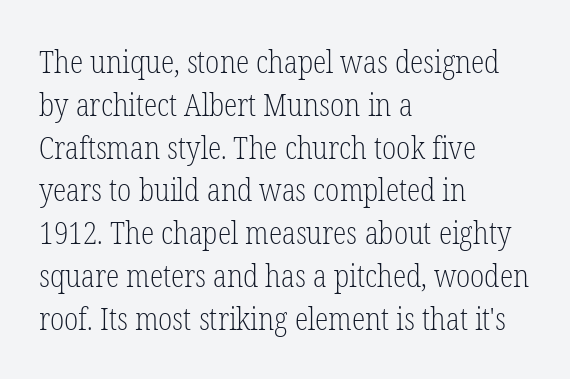
Q: Is the text bold? A: No.
Q: Is the text italic (slanted)? A: No, it is upright.
Q: Is the typeface a serif or a sans-serif typeface? A: Serif.
Q: Is the text underlined? A: No.
Q: How is the paragraph aligned? A: Left-aligned.
Q: Is the spacing between letters normal or unusually wide? A: Normal.
Q: Is the spacing between lines tight, normal or loose? A: Normal.
Q: Width (condensed, normal, or wide)? A: Condensed.
Q: Stroke contrast? A: Low.
Q: x-height? A: Medium.
Q: Monospaced? A: No.
